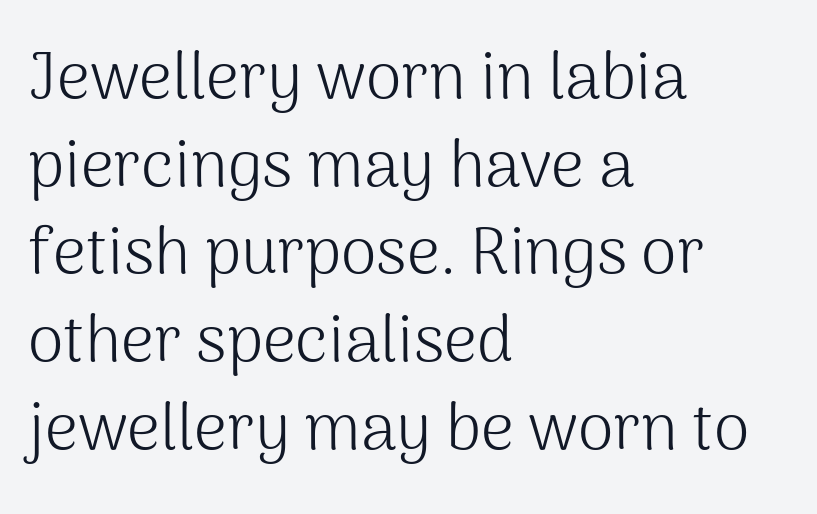
Lines of text with bare space underneath. One glance says typical: line gaps are just what's usual. Tracking here is standard; glyphs follow each other at the usual distance. A student would call this left alignment; a typographer would say flush left, rag right.
